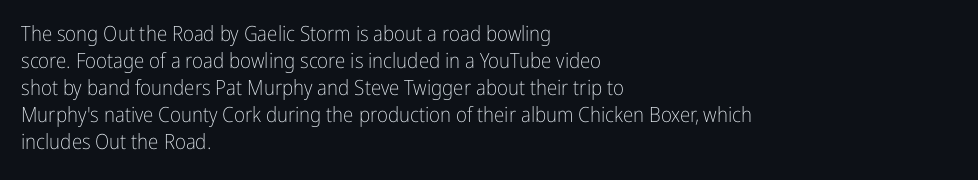
Q: Is the text bold? A: No.
Q: Is the text italic (slanted)? A: No, it is upright.
Q: Is the text underlined? A: No.
Q: How is the paragraph aligned? A: Left-aligned.
Q: Is the spacing between letters normal or unusually wide? A: Normal.
Q: Is the spacing between lines tight, normal or loose? A: Normal.
